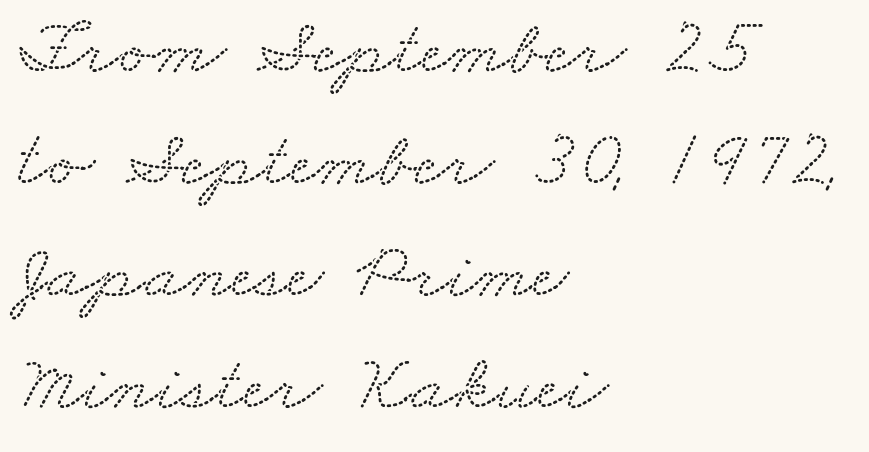
The image shows 80 px wide type; set left-aligned, normal line spacing (1.4x), normal letter spacing, not underlined; low stroke contrast and a small x-height.
